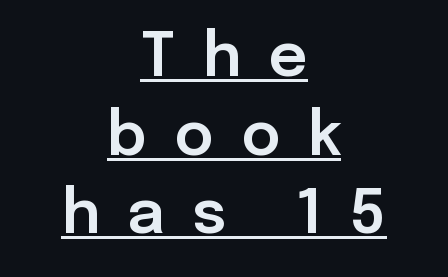
Q: Is the text italic (slanted)? A: No, it is upright.
Q: Is the typeface a serif or a sans-serif typeface? A: Sans-serif.
Q: Is the text underlined? A: Yes.
Q: How is the paragraph aligned? A: Centered.
Q: Is the spacing between letters normal or unusually wide? A: Unusually wide.
Q: Is the spacing between lines tight, normal or loose? A: Normal.
Q: Width (condensed, normal, or wide)? A: Normal.
Q: Stroke contrast? A: Low.
Q: x-height? A: Medium.
Q: Monospaced? A: No.
